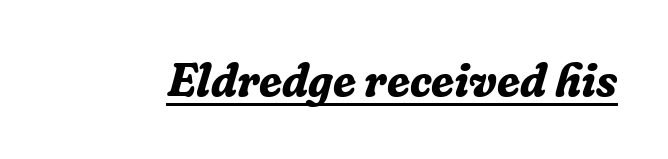
The text carries the slant typical of an italic or oblique font. The passage shown is emphatically bold. Tracking value appears to be zero — textbook default spacing. The passage shown is typed in a proportional face where columns would drift. Are there feet on the stems? There are — it's a serif. Is there an underline? Yes — a line sits under the letters.
